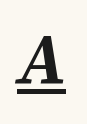
{"italic": "yes", "lean": "right", "slant_degrees": 12, "bold": "yes", "weight": "bold", "width": "normal", "stroke_contrast": "medium", "x_height": "medium", "monospaced": "no", "underline": "yes", "letter_spacing": "wide", "letter_spacing_em": 0.25, "glyph_px": 71}
